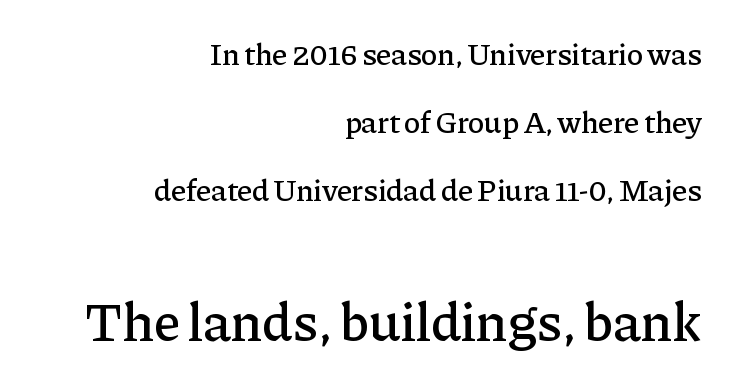
{"serif": "yes", "italic": "no", "width": "normal", "stroke_contrast": "low", "x_height": "medium", "monospaced": "no", "underline": "no", "align": "right", "line_spacing": "loose", "line_spacing_ratio": 2.2, "letter_spacing": "normal", "letter_spacing_em": 0.0, "larger_block": "second", "size_ratio": 1.77, "glyph_px": 55}
